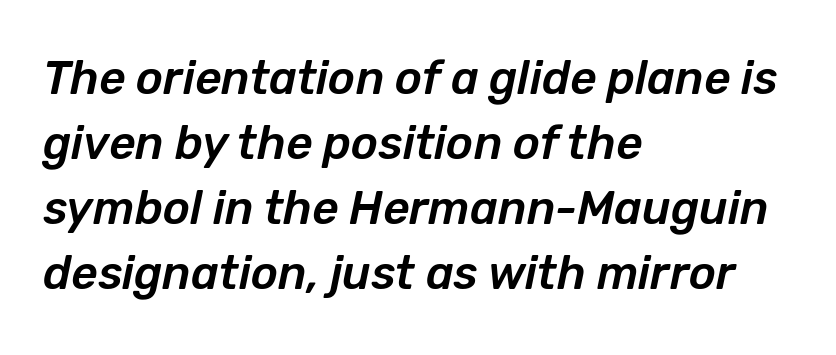
The image shows 46 px text type, italic (leaning right); set left-aligned, normal line spacing (1.41x), normal letter spacing, not underlined; low stroke contrast and a medium x-height.
